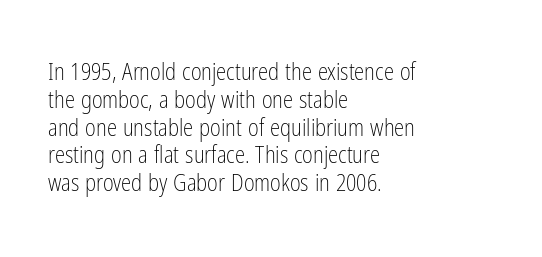
{"italic": "no", "bold": "no", "underline": "no", "align": "left", "line_spacing_ratio": 1.21, "letter_spacing": "normal", "letter_spacing_em": 0.0, "glyph_px": 23}
